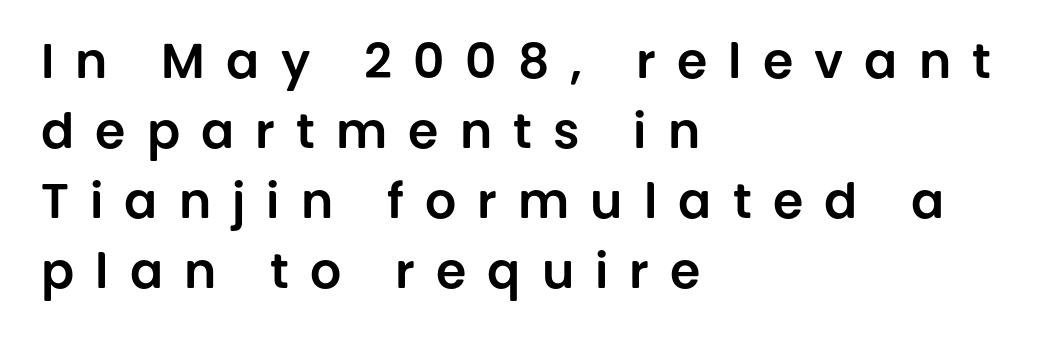
The image shows 49 px sans-serif type, upright; set left-aligned, normal line spacing (1.43x), unusually wide letter spacing (+0.43 em), not underlined; low stroke contrast and a large x-height.
